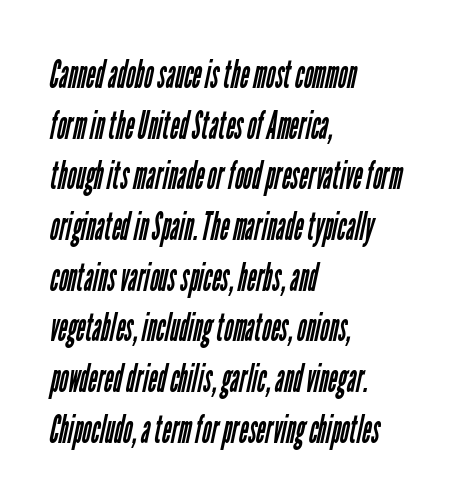
Q: Is the text bold? A: No.
Q: Is the typeface a serif or a sans-serif typeface? A: Sans-serif.
Q: Is the text underlined? A: No.
Q: How is the paragraph aligned? A: Left-aligned.
Q: Is the spacing between letters normal or unusually wide? A: Normal.
Q: Is the spacing between lines tight, normal or loose? A: Normal.
Q: Width (condensed, normal, or wide)? A: Condensed.
Q: Stroke contrast? A: Low.
Q: x-height? A: Medium.
Q: Monospaced? A: No.
